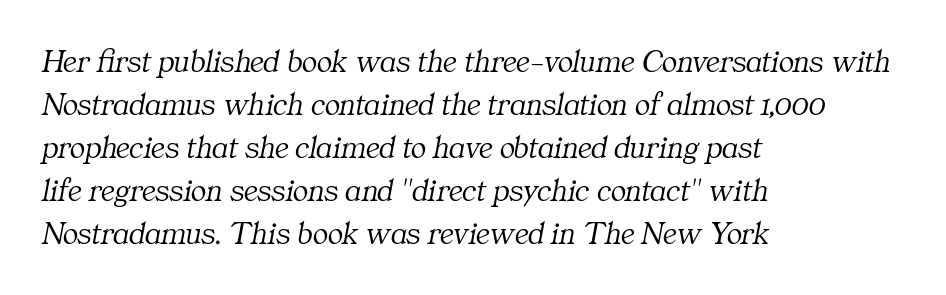
{"serif": "yes", "italic": "yes", "lean": "right", "slant_degrees": 11, "bold": "no", "weight": "light", "width": "normal", "stroke_contrast": "medium", "x_height": "medium", "monospaced": "no", "underline": "no", "align": "left", "line_spacing": "normal", "line_spacing_ratio": 1.34, "letter_spacing": "normal", "letter_spacing_em": 0.0, "glyph_px": 32}
